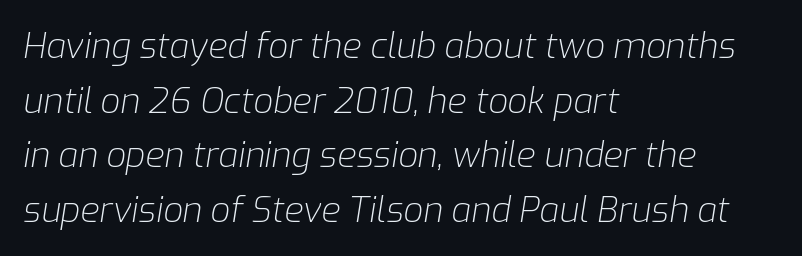
{"italic": "yes", "lean": "right", "slant_degrees": 9, "bold": "no", "weight": "light", "width": "normal", "stroke_contrast": "low", "x_height": "medium", "monospaced": "no", "underline": "no", "align": "left", "line_spacing": "normal", "line_spacing_ratio": 1.56, "letter_spacing": "normal", "letter_spacing_em": 0.0, "glyph_px": 35}
